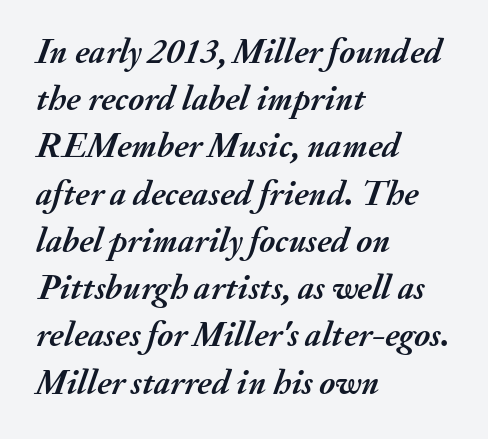
Spacing verdict: proportional, widths tailored to each character. Horizontal alignment here is leftward, the default for most running prose. Evenly set lines give the paragraph a standard silhouette. What weight is shown? A full bold with thick strokes. The gap between lines stays unmarked. How are the letters spaced? Ordinarily, with no added tracking.
